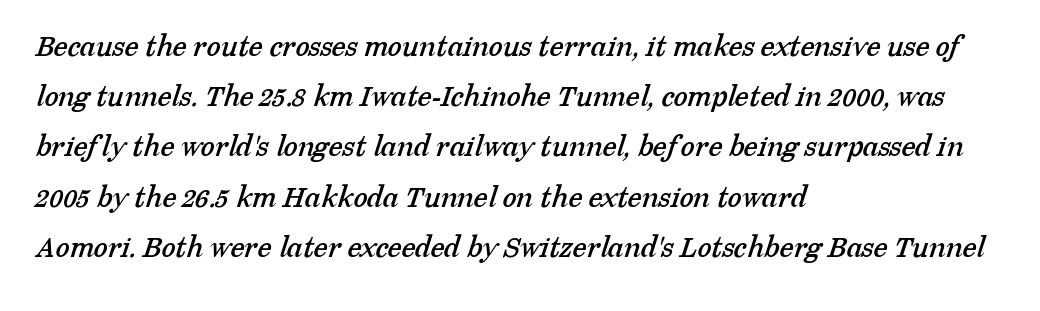
Q: Is the typeface a serif or a sans-serif typeface? A: Serif.
Q: Is the text underlined? A: No.
Q: How is the paragraph aligned? A: Left-aligned.
Q: Is the spacing between letters normal or unusually wide? A: Normal.
Q: Is the spacing between lines tight, normal or loose? A: Normal.
Q: Width (condensed, normal, or wide)? A: Normal.
Q: Stroke contrast? A: Low.
Q: x-height? A: Medium.
Q: Monospaced? A: No.
